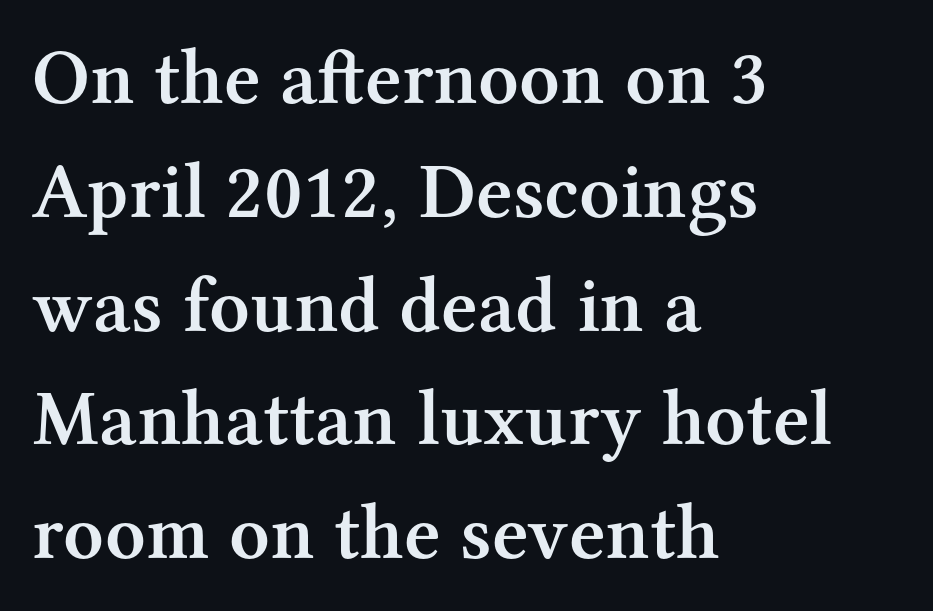
The image shows 79 px semibold serif type, upright; set left-aligned, normal line spacing (1.44x), normal letter spacing, not underlined; medium stroke contrast and a medium x-height.
